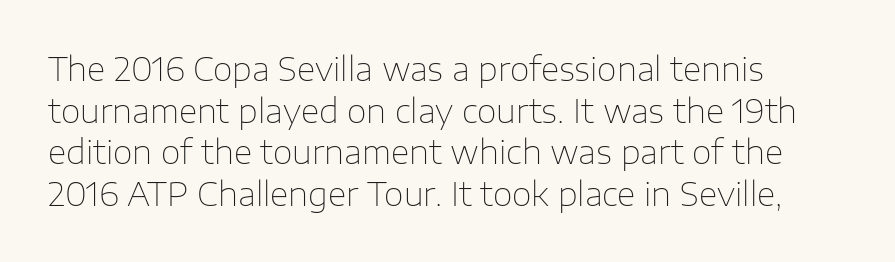
The image shows 32 px thin sans-serif type, upright; set left-aligned, normal line spacing (1.3x), normal letter spacing, not underlined; low stroke contrast and a medium x-height.
